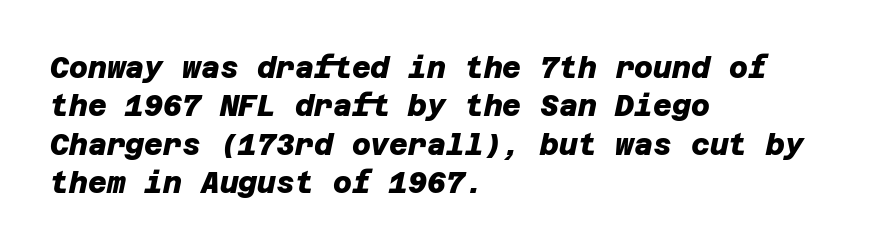
Default kerning and tracking; the words read as compact shapes. This is sans-serif lettering, the kind often seen on screens and signage. Successive baselines arrive at the customary interval. The space directly below the letters is spotless. A classic flush-left, rag-right setting is used for this passage.
